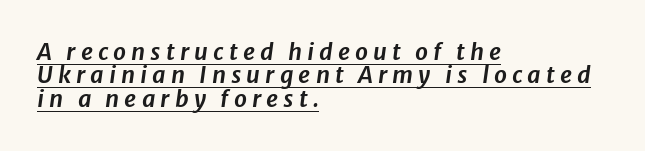
Q: Is the text italic (slanted)? A: Yes, it leans right by about 8 degrees.
Q: Is the text underlined? A: Yes.
Q: How is the paragraph aligned? A: Left-aligned.
Q: Is the spacing between letters normal or unusually wide? A: Unusually wide.
Q: Is the spacing between lines tight, normal or loose? A: Tight.
